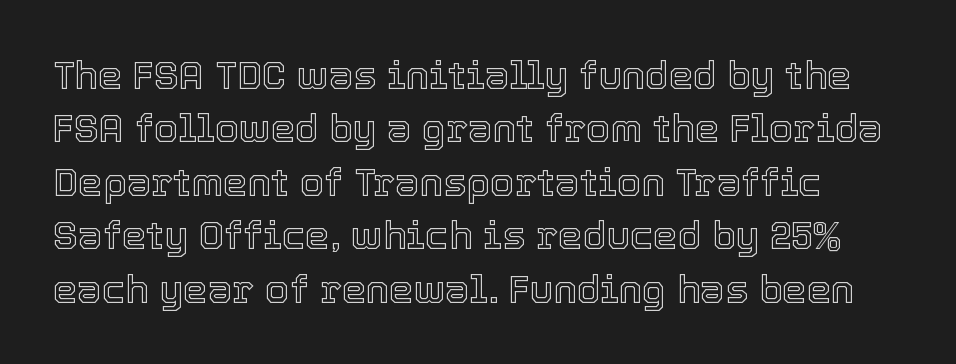
Q: Is the text italic (slanted)? A: No, it is upright.
Q: Is the text underlined? A: No.
Q: Is the spacing between letters normal or unusually wide? A: Normal.
Q: Is the spacing between lines tight, normal or loose? A: Normal.
Q: Width (condensed, normal, or wide)? A: Normal.
Q: x-height? A: Medium.
Q: Monospaced? A: No.
